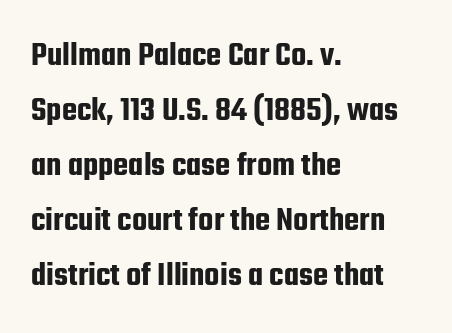
The image shows 35 px condensed sans-serif type, upright; set left-aligned, normal line spacing (1.57x), normal letter spacing, not underlined; low stroke contrast and a medium x-height.
